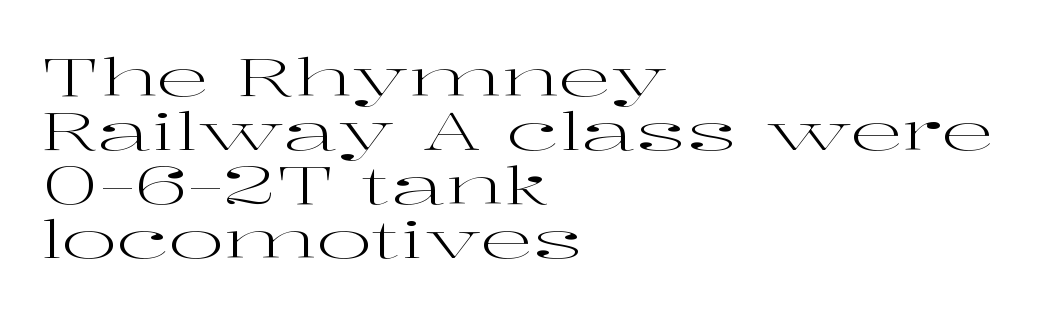
The image shows 53 px regular-weight, wide serif type, upright; set left-aligned, tight line spacing (1.02x), normal letter spacing, not underlined; high stroke contrast and a medium x-height.
